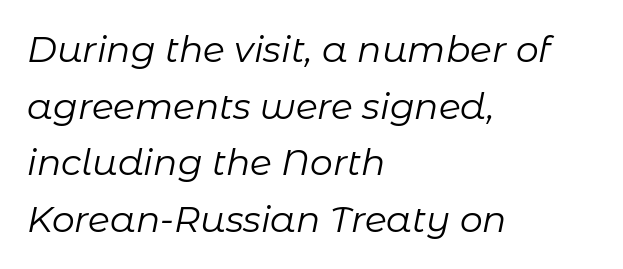
This sample is left-justified, so line endings fall wherever the words run out. In terms of letterspacing, this is plain default setting. Does the leading feel generous? No, just average. No letter is thick-stroked: the sample isn't bold. Only glyphs here, with clear space below each row. In terms of posture, this sample is oblique.
